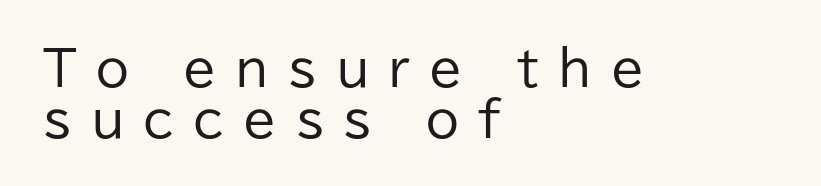
Rule under the text: the space is simply empty. One-word summary of the alignment: left. Substantial extra tracking has been applied to these lines. The typesetting does not lean heavy: it is not bold. Does the lettering tilt? It doesn't — this is upright.
